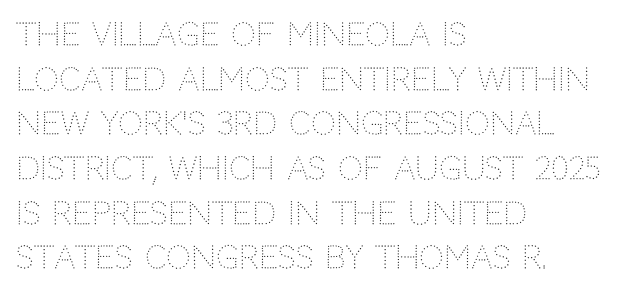
The image shows 31 px light sans-serif type, upright; set left-aligned, normal line spacing (1.44x), normal letter spacing, not underlined; low stroke contrast and a large x-height.
